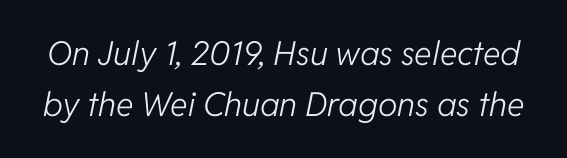
The area under the type is left untouched. The leading is moderate, giving the passage an even texture. Character widths vary here, with narrow letters taking less room than wide ones. The tracking reads as untouched default to a designer's eye. Italic? Definitely — the glyphs are oblique.
